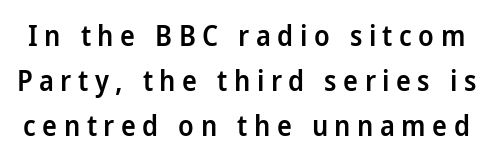
Unlike italic type, these characters show no tilt at all. The strokes are fattened partway — semibold, not bold. I'd call this a sans setting — the letters go barefoot. The rendering uses natural spacing where letterforms have individual widths. There is plenty of visible air inserted between adjacent glyphs. Does the leading feel generous? No, just average.
